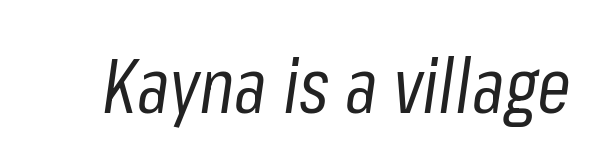
The image shows 77 px regular-weight, condensed type, italic (leaning right); set normal letter spacing, not underlined; low stroke contrast and a medium x-height.
